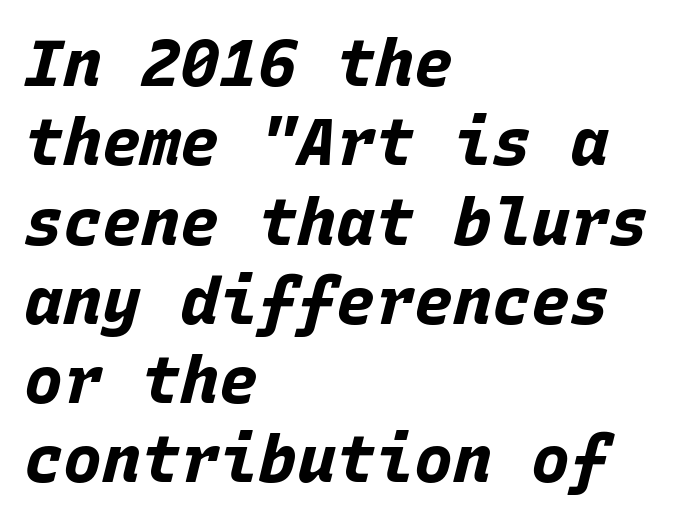
Emphasis-style slanted type is in use. Note the uniform advance width — an 'i' takes as much space as an 'm'. This sample uses plain, unmodified letter spacing. Nobody drew a line under any word here. A classic flush-left, rag-right setting is used for this passage. Stroke thickness is high; the sample reads as a true bold.
